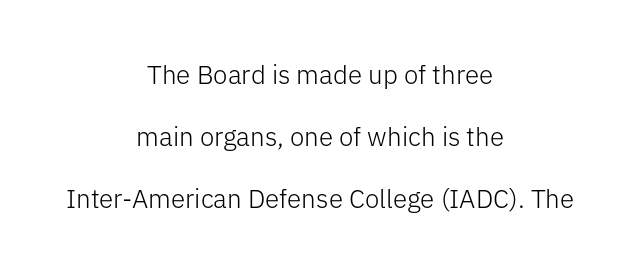
If you folded the block vertically in half, each line would mirror itself in length. Tall strokes in this sample are plumb rather than angled. How are the letters spaced? Ordinarily, with no added tracking. The rendering uses a large line-height, opening up the rows.
